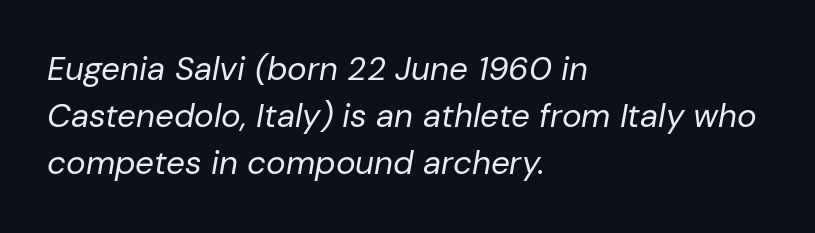
{"italic": "yes", "lean": "right", "slant_degrees": 10, "bold": "no", "weight": "regular", "width": "normal", "stroke_contrast": "low", "x_height": "medium", "monospaced": "no", "underline": "no", "align": "left", "line_spacing": "normal", "line_spacing_ratio": 1.43, "letter_spacing": "normal", "letter_spacing_em": 0.0, "glyph_px": 33}
